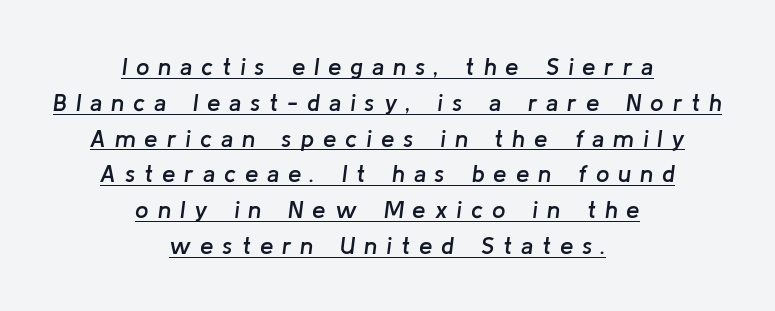
Q: Is the text bold? A: Semi-bold.
Q: Is the text italic (slanted)? A: Yes, it leans right by about 8 degrees.
Q: Is the text underlined? A: Yes.
Q: How is the paragraph aligned? A: Centered.
Q: Is the spacing between letters normal or unusually wide? A: Unusually wide.
Q: Is the spacing between lines tight, normal or loose? A: Normal.
